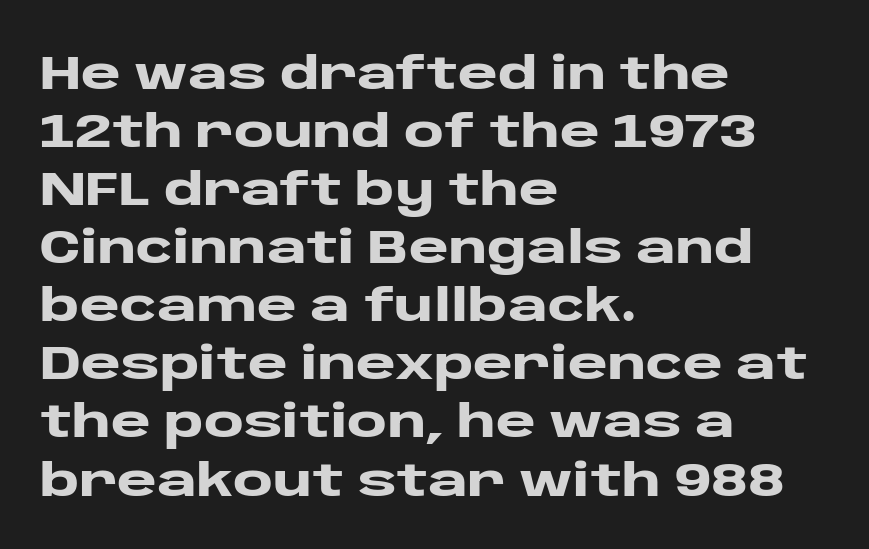
Visually the block forms a straight wall on the left and a jagged coastline on the right. The face used here has the dense, thick strokes of a bold. These lines are rendered in a variable-pitch font. Quick note: underline off. Ascenders rise straight up at ninety degrees.
